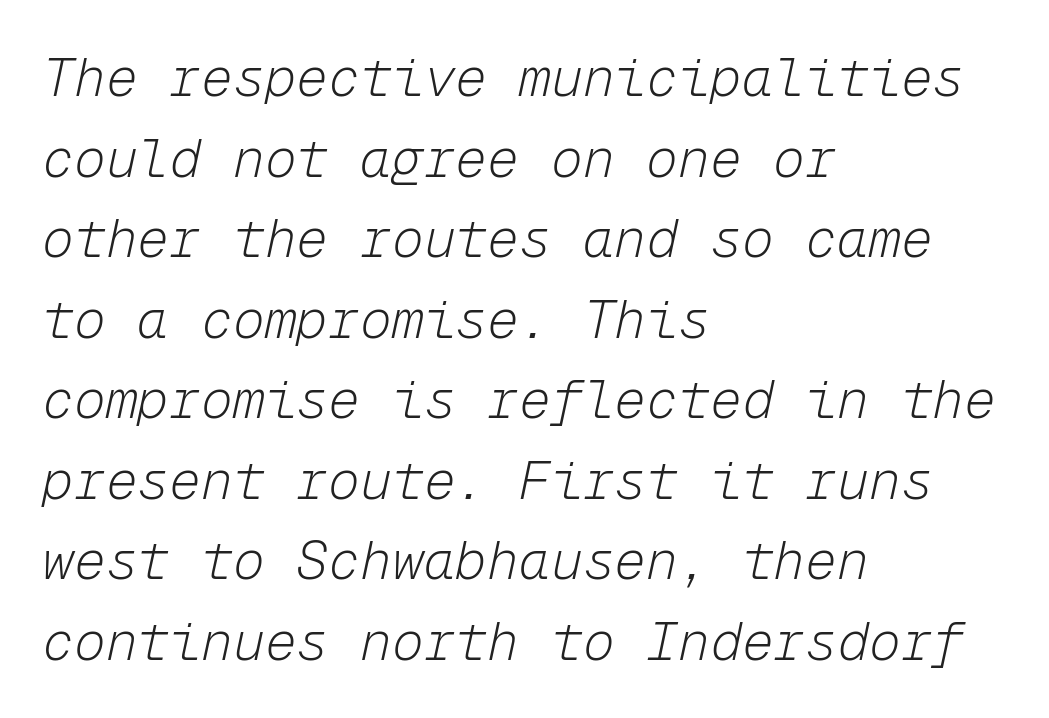
Q: Is the text bold? A: No.
Q: Is the text italic (slanted)? A: Yes, it leans right by about 12 degrees.
Q: Is the text underlined? A: No.
Q: How is the paragraph aligned? A: Left-aligned.
Q: Is the spacing between letters normal or unusually wide? A: Normal.
Q: Is the spacing between lines tight, normal or loose? A: Normal.
Q: Width (condensed, normal, or wide)? A: Normal.
Q: Stroke contrast? A: Low.
Q: x-height? A: Medium.
Q: Monospaced? A: Yes.
